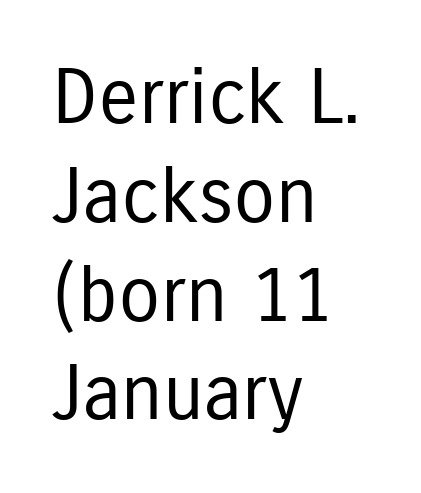
{"serif": "no", "italic": "no", "bold": "no", "weight": "regular", "width": "condensed", "stroke_contrast": "low", "x_height": "medium", "monospaced": "no", "underline": "no", "align": "left", "line_spacing": "normal", "line_spacing_ratio": 1.3, "letter_spacing": "normal", "letter_spacing_em": 0.0, "glyph_px": 76}
